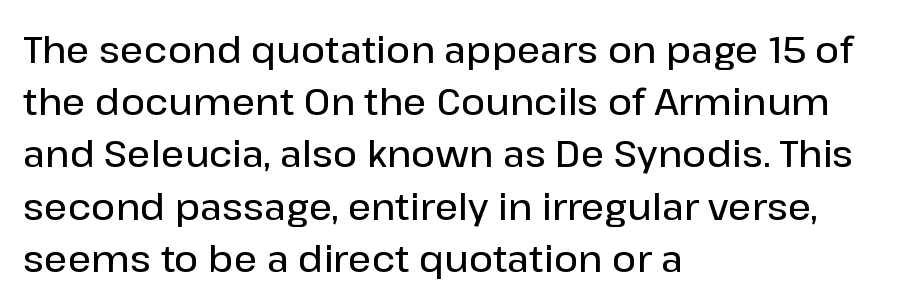
{"serif": "no", "italic": "no", "bold": "semi", "weight": "semibold", "width": "normal", "stroke_contrast": "low", "x_height": "medium", "monospaced": "no", "underline": "no", "align": "left", "line_spacing": "normal", "line_spacing_ratio": 1.41, "letter_spacing": "normal", "letter_spacing_em": 0.0, "glyph_px": 37}
